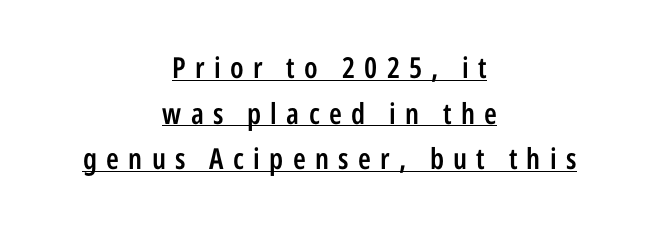
{"serif": "no", "italic": "no", "bold": "semi", "weight": "semibold", "width": "condensed", "stroke_contrast": "low", "x_height": "medium", "monospaced": "no", "underline": "yes", "align": "center", "line_spacing": "normal", "line_spacing_ratio": 1.57, "letter_spacing": "wide", "letter_spacing_em": 0.32, "glyph_px": 29}
